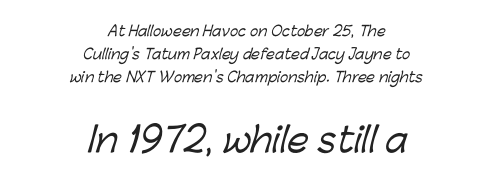
The image shows 34 px sans-serif type; set centered, normal line spacing (1.64x), normal letter spacing, not underlined; the second (bottom) block is 2.43x larger; low stroke contrast and a medium x-height.
